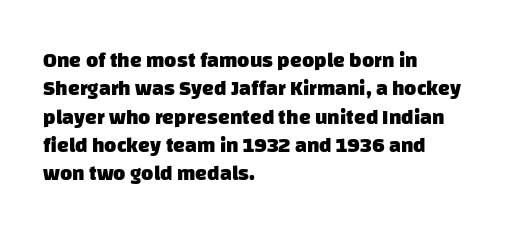
A typesetter would call this leading conventional body-copy spacing. Is the block centered? No — it sits flush against the left margin. Characters follow at the spacing the type designer built in. Strokes here are thick enough to call this a true bold. The foot of each line stays bare and open.
